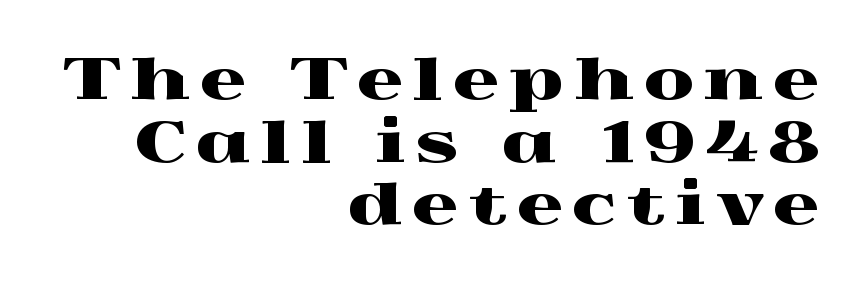
The image shows 57 px wide serif type, upright; set right-aligned, tight line spacing (1.1x), not underlined; a medium x-height.
